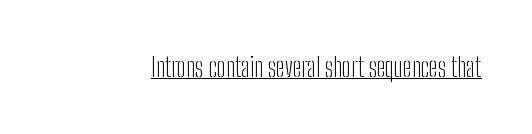
Short note: letters normally spaced. Is this a heavy cut? Hardly; it is regular or lighter. This sample uses an upright cut, with every glyph sitting square on the baseline. Is there an underline? Yes — a line sits under the letters.
